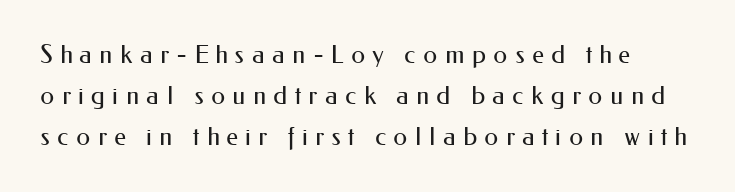
{"italic": "no", "bold": "no", "underline": "no", "line_spacing": "normal", "line_spacing_ratio": 1.64, "letter_spacing": "wide", "letter_spacing_em": 0.29, "glyph_px": 25}
